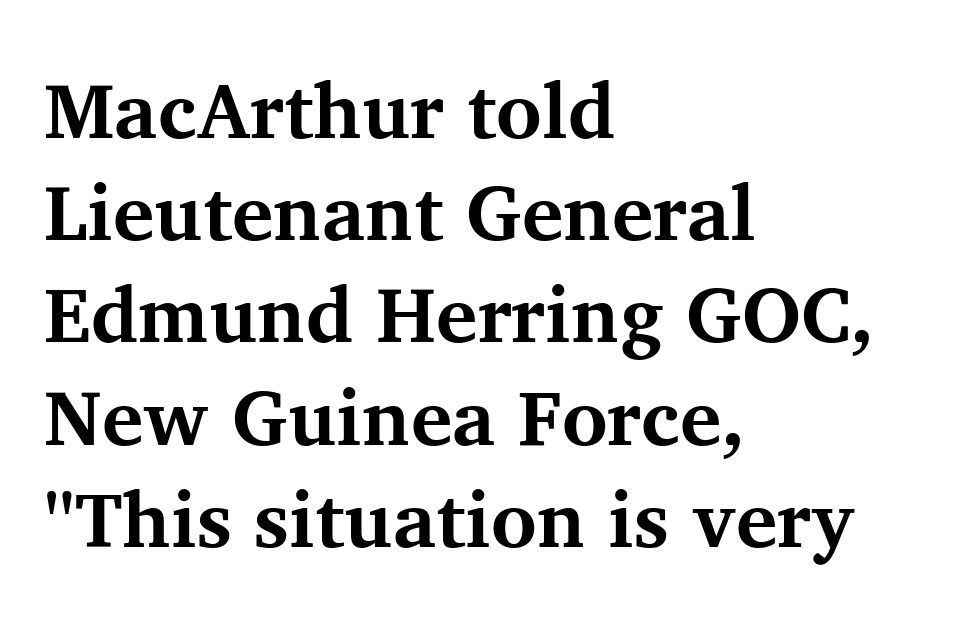
The typeface chosen for these lines features serifs. The glyphs are unaccompanied by any horizontal stroke below them. Quick note: interline space is typical. The face used here is rendered with its standard letterfit. The passage shown is typed in a proportional face where columns would drift. This sample uses an upright cut, with every glyph sitting square on the baseline.
